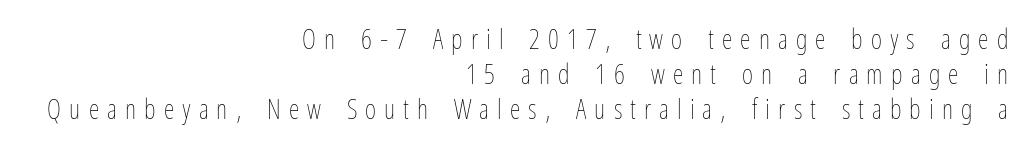
The image shows 27 px text type, upright; set right-aligned, normal line spacing (1.29x), unusually wide letter spacing (+0.3 em), not underlined.
